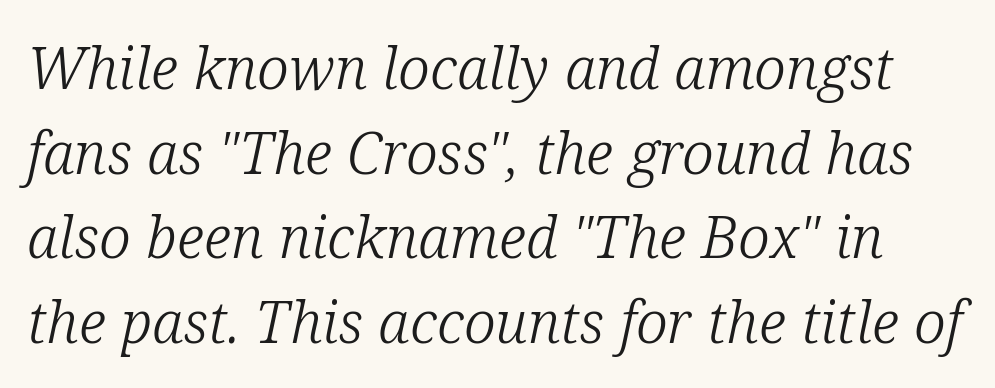
{"serif": "yes", "italic": "yes", "lean": "right", "slant_degrees": 12, "bold": "no", "weight": "light", "width": "normal", "stroke_contrast": "low", "x_height": "medium", "monospaced": "no", "underline": "no", "line_spacing": "normal", "line_spacing_ratio": 1.46, "letter_spacing": "normal", "letter_spacing_em": 0.0, "glyph_px": 58}
